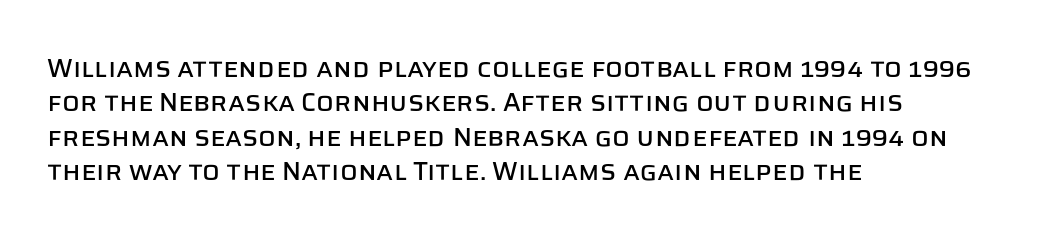
Q: Is the text italic (slanted)? A: No, it is upright.
Q: Is the text underlined? A: No.
Q: How is the paragraph aligned? A: Left-aligned.
Q: Is the spacing between letters normal or unusually wide? A: Normal.
Q: Is the spacing between lines tight, normal or loose? A: Normal.
